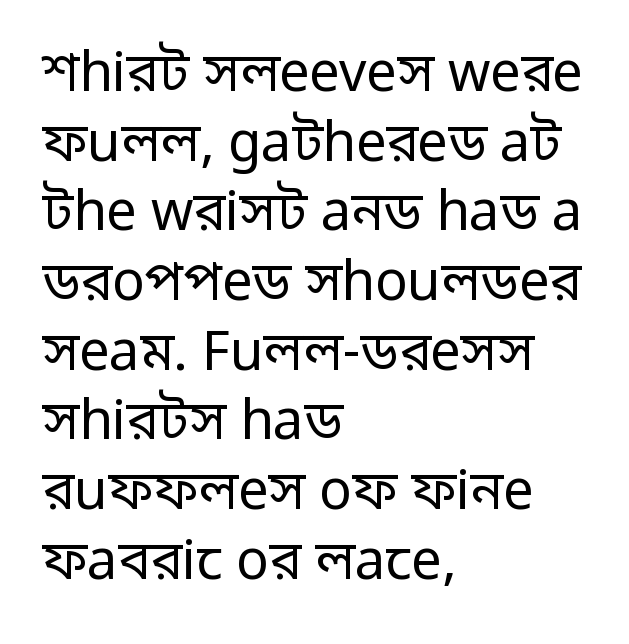
{"serif": "no", "italic": "no", "bold": "no", "weight": "regular", "width": "normal", "stroke_contrast": "low", "x_height": "medium", "monospaced": "no", "underline": "no", "align": "left", "line_spacing": "normal", "line_spacing_ratio": 1.29, "letter_spacing": "normal", "letter_spacing_em": 0.0, "glyph_px": 54}
